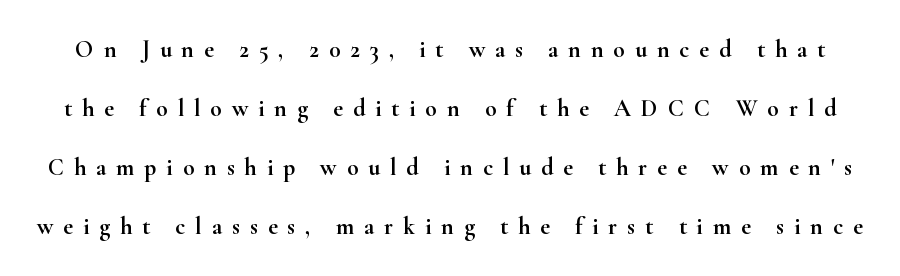
The image shows 24 px text type, upright; set loose line spacing (2.46x), unusually wide letter spacing (+0.41 em), not underlined.
